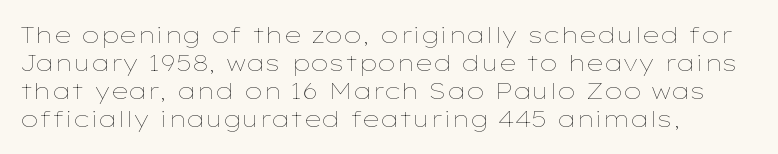
The image shows 23 px text type, upright; set left-aligned, line spacing 1.22x, normal letter spacing, not underlined.
